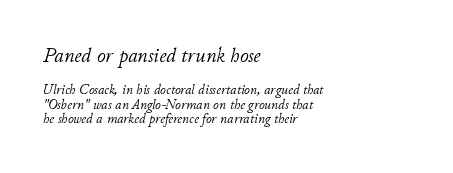
Q: Is the text bold? A: No.
Q: Is the text italic (slanted)? A: Yes, it leans right by about 11 degrees.
Q: Is the text underlined? A: No.
Q: How is the paragraph aligned? A: Left-aligned.
Q: Is the spacing between letters normal or unusually wide? A: Normal.
Q: Is the spacing between lines tight, normal or loose? A: Tight.
Q: Which block of text is set in a larger size, the first (top) or the second (bottom)? A: The first (top) one.
